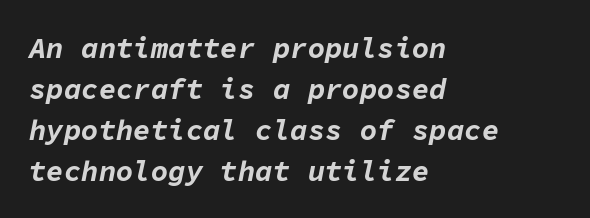
The glyphs are unaccompanied by any horizontal stroke below them. Look at the tracking — it's just the regular setting, nothing added. The glyphs look as if they've been sheared to an angle. Reading down the block, your eye returns to a fixed left position each line.
